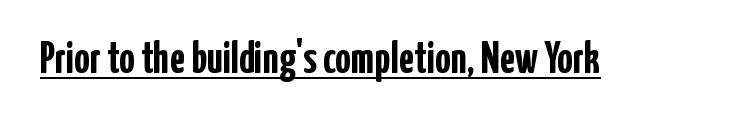
Descenders here cross a horizontal rule under the line. This is sans-serif lettering, the kind often seen on screens and signage. The letters stand upright; this is a roman face. The face used here is proportionally spaced, like ordinary book or web type.
